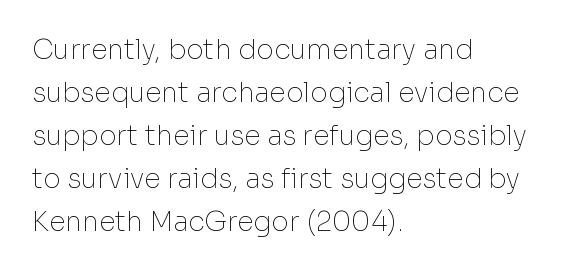
Line beginnings align vertically; line endings do not. Quick note: not italic, upright. No chunkiness to these letters — they're not bold. Default kerning and tracking; the words read as compact shapes.
